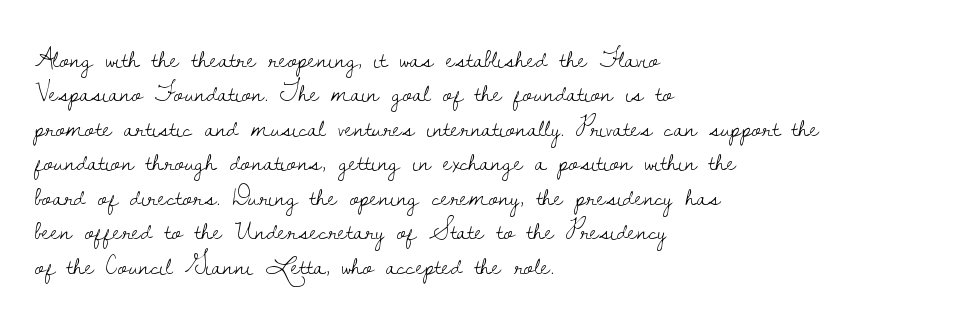
{"serif": "yes", "bold": "no", "weight": "light", "width": "normal", "stroke_contrast": "low", "x_height": "small", "monospaced": "no", "underline": "no", "align": "left", "line_spacing_ratio": 1.23, "letter_spacing": "normal", "letter_spacing_em": 0.0, "glyph_px": 28}
